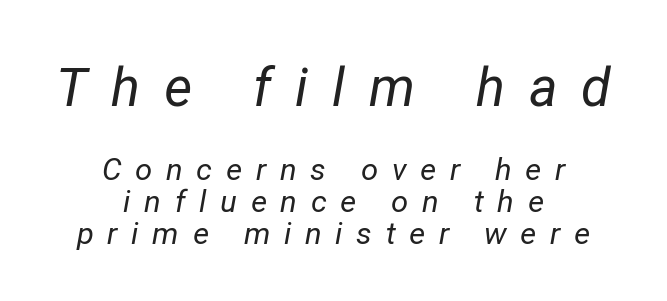
Spacing verdict: proportional, widths tailored to each character. The tracking jumps out immediately: characters are airy and widely separated. The font is comparable to plain body text, perhaps lighter. The first block has been scaled up relative to the second. Lines of text with bare space underneath. Teacher's note: observe the equal gaps on both sides — that is centered alignment.
